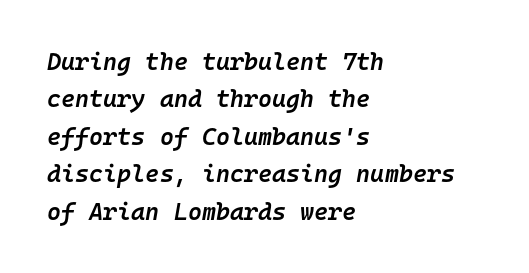
Q: Is the text bold? A: Semi-bold.
Q: Is the text italic (slanted)? A: Yes, it leans right by about 10 degrees.
Q: Is the text underlined? A: No.
Q: How is the paragraph aligned? A: Left-aligned.
Q: Is the spacing between letters normal or unusually wide? A: Normal.
Q: Is the spacing between lines tight, normal or loose? A: Normal.
